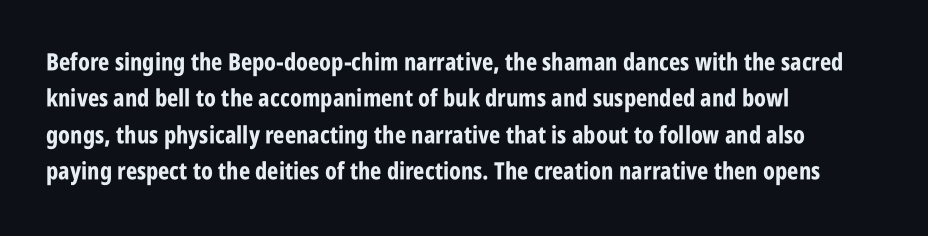
The designer left line spacing at the default. The horizontal fit of the characters is conventional and even. The specimen reads as upright at a glance. The passage shown is not underscored anywhere. The letters are bold, with thick, heavy strokes.
